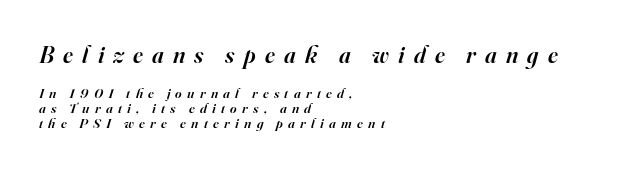
Q: Is the text bold? A: Semi-bold.
Q: Is the text italic (slanted)? A: Yes, it leans right by about 16 degrees.
Q: Is the text underlined? A: No.
Q: How is the paragraph aligned? A: Left-aligned.
Q: Is the spacing between letters normal or unusually wide? A: Unusually wide.
Q: Is the spacing between lines tight, normal or loose? A: Tight.
Q: Which block of text is set in a larger size, the first (top) or the second (bottom)? A: The first (top) one.
